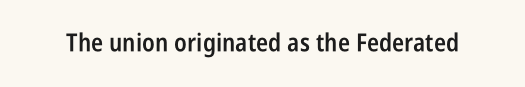
Q: Is the text bold? A: Semi-bold.
Q: Is the text italic (slanted)? A: No, it is upright.
Q: Is the text underlined? A: No.
Q: Is the spacing between letters normal or unusually wide? A: Normal.
